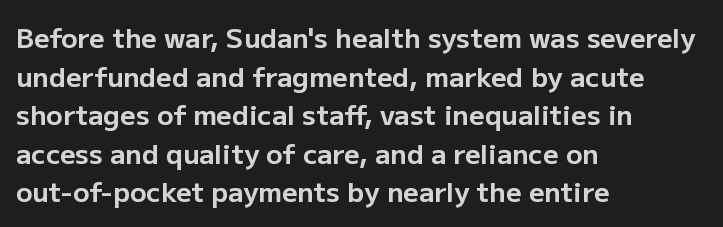
The image shows 27 px bold type, upright; set left-aligned, normal line spacing (1.43x), normal letter spacing, not underlined.
